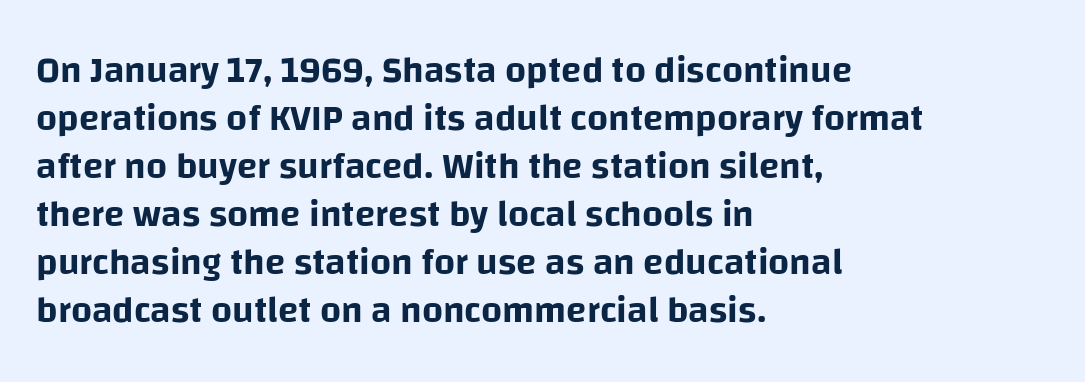
The image shows 37 px sans-serif type, upright; set left-aligned, normal line spacing (1.3x), normal letter spacing, not underlined; low stroke contrast and a large x-height.
